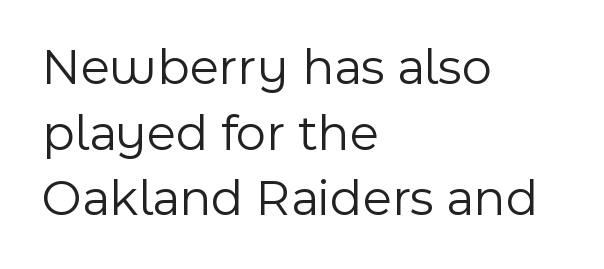
The image shows 52 px light sans-serif type, upright; set left-aligned, normal line spacing (1.26x), normal letter spacing, not underlined; a medium x-height.
